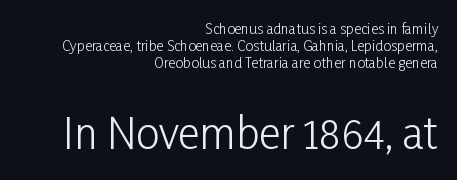
Proportional: the letters do not fall into vertical columns. Anything drawn beneath the words? Only blank space. A sans-serif font was chosen for this passage. Bold? No — there's no thickening of the strokes.
